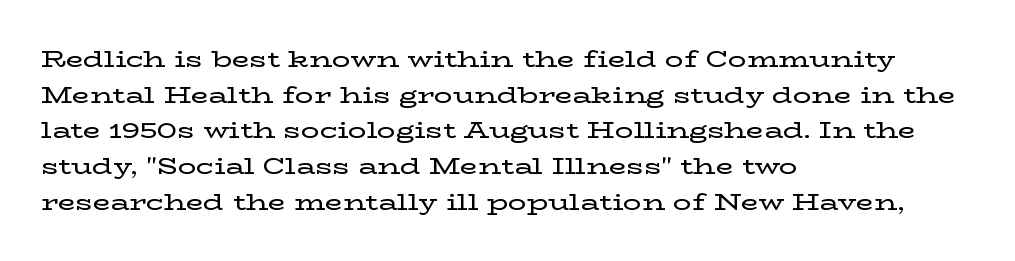
Every row of glyphs begins at an identical x-position on the left. The passage shown has conventional tracking throughout. A typesetter would mark this as roman, not italic. Letters rest on an invisible, unmarked baseline. In terms of leading, this rendering sits right in the middle.
